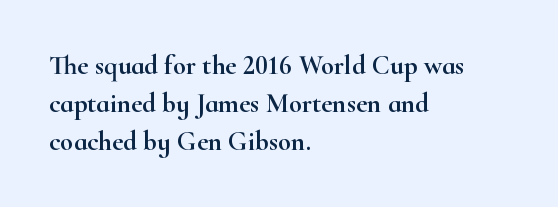
{"italic": "no", "underline": "no", "align": "left", "line_spacing": "normal", "line_spacing_ratio": 1.4, "letter_spacing": "normal", "letter_spacing_em": 0.0, "glyph_px": 27}
